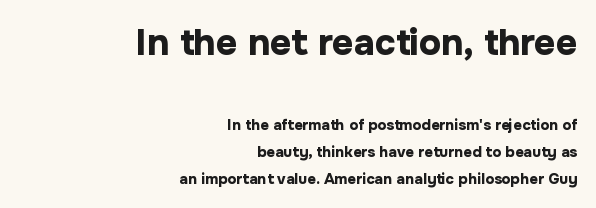
Q: Is the text bold? A: Yes.
Q: Is the text italic (slanted)? A: No, it is upright.
Q: Is the typeface a serif or a sans-serif typeface? A: Sans-serif.
Q: Is the text underlined? A: No.
Q: How is the paragraph aligned? A: Right-aligned.
Q: Is the spacing between letters normal or unusually wide? A: Normal.
Q: Which block of text is set in a larger size, the first (top) or the second (bottom)? A: The first (top) one.
Q: Width (condensed, normal, or wide)? A: Normal.
Q: Stroke contrast? A: Low.
Q: x-height? A: Medium.
Q: Monospaced? A: No.
